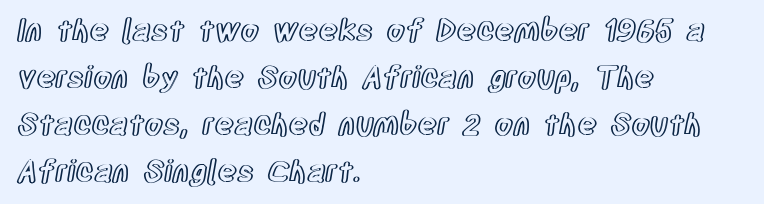
The image shows 30 px condensed type; set left-aligned, normal line spacing (1.57x), normal letter spacing, not underlined; a large x-height.
